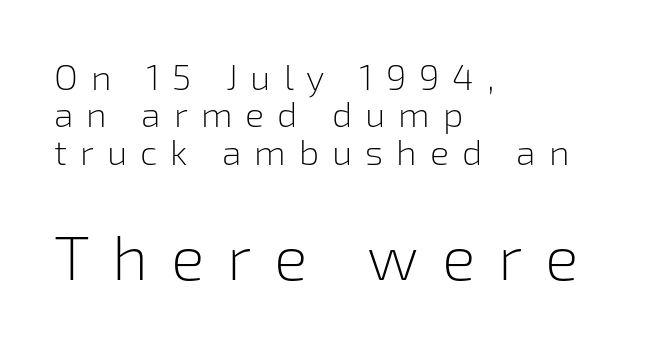
Q: Is the text bold? A: No.
Q: Is the text italic (slanted)? A: No, it is upright.
Q: Is the typeface a serif or a sans-serif typeface? A: Sans-serif.
Q: Is the text underlined? A: No.
Q: How is the paragraph aligned? A: Left-aligned.
Q: Is the spacing between letters normal or unusually wide? A: Unusually wide.
Q: Is the spacing between lines tight, normal or loose? A: Tight.
Q: Which block of text is set in a larger size, the first (top) or the second (bottom)? A: The second (bottom) one.
Q: Width (condensed, normal, or wide)? A: Normal.
Q: Stroke contrast? A: Low.
Q: x-height? A: Medium.
Q: Monospaced? A: No.
